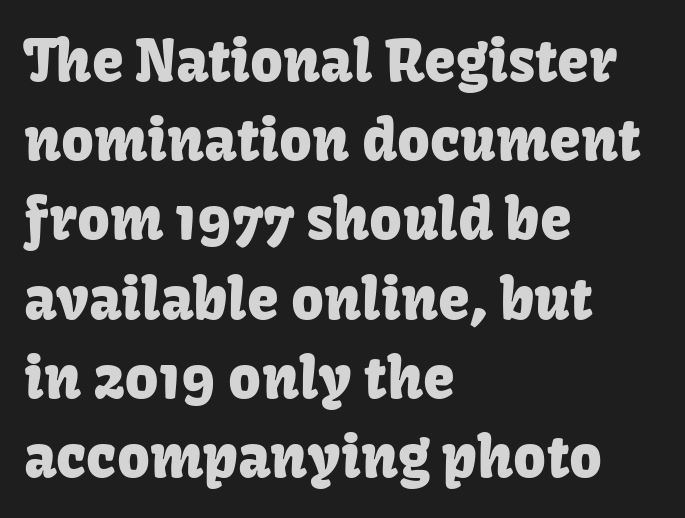
The lines in this sample share a left origin and differ only in where they stop. The designer left line spacing at the default. Decoration check: the copy has no underline. The typography opts for an upright posture over an oblique one.
